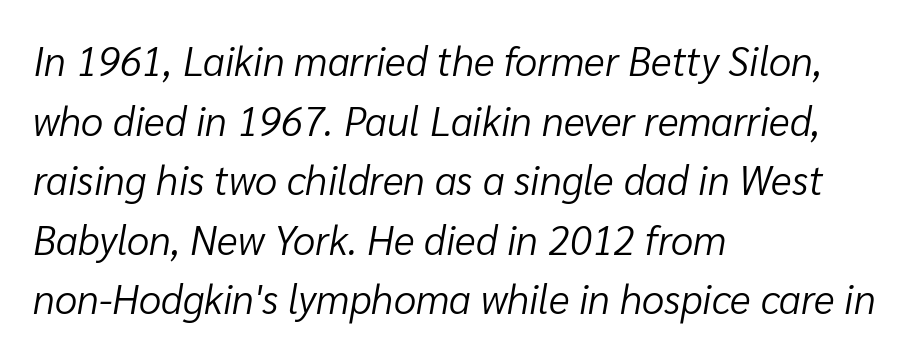
{"italic": "yes", "lean": "right", "slant_degrees": 10, "bold": "no", "weight": "light", "width": "normal", "stroke_contrast": "low", "x_height": "medium", "monospaced": "no", "underline": "no", "align": "left", "line_spacing": "normal", "line_spacing_ratio": 1.49, "letter_spacing": "normal", "letter_spacing_em": 0.0, "glyph_px": 40}
